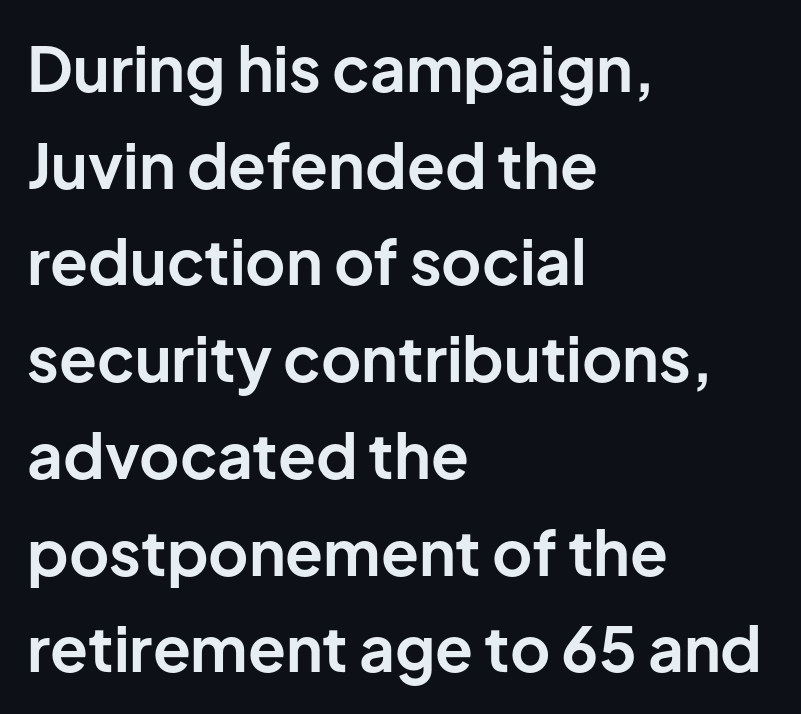
This is roman type, the default non-slanted kind. A dark, heavy texture on the line: the type is bold. If you drew a ruler down the left edge, every line would touch it. Tracking here is standard; glyphs follow each other at the usual distance.
